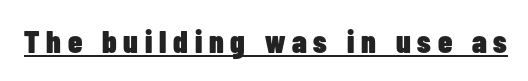
The image shows 32 px heavy, condensed sans-serif type, upright; set unusually wide letter spacing (+0.21 em), underlined; low stroke contrast and a medium x-height.
